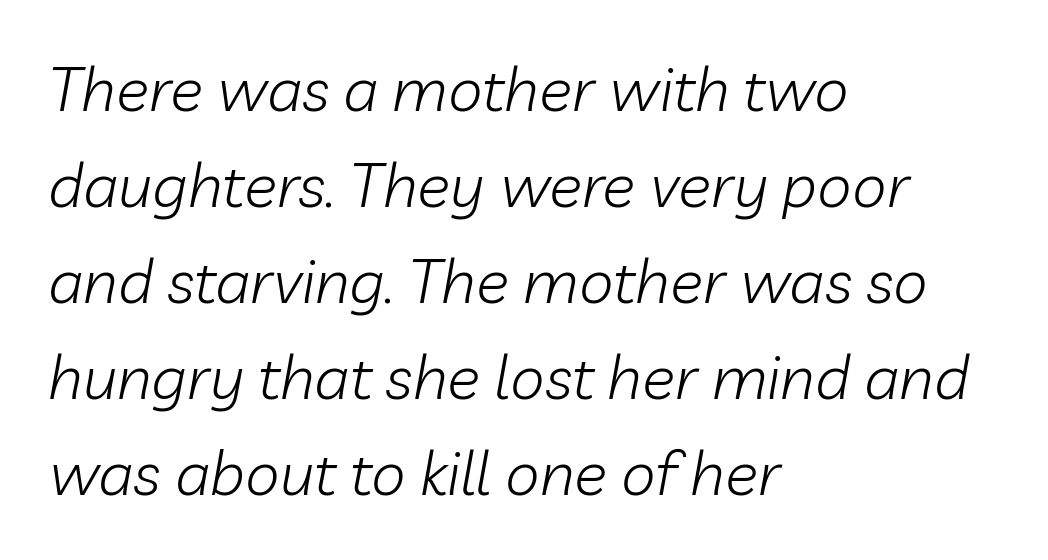
The image shows 62 px light type, italic (leaning right); set left-aligned, normal line spacing (1.55x), normal letter spacing, not underlined; low stroke contrast and a medium x-height.
